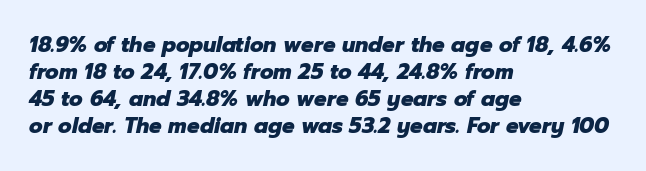
Q: Is the text bold? A: Yes.
Q: Is the text italic (slanted)? A: Yes, it leans right by about 12 degrees.
Q: Is the text underlined? A: No.
Q: How is the paragraph aligned? A: Left-aligned.
Q: Is the spacing between letters normal or unusually wide? A: Normal.
Q: Is the spacing between lines tight, normal or loose? A: Normal.
